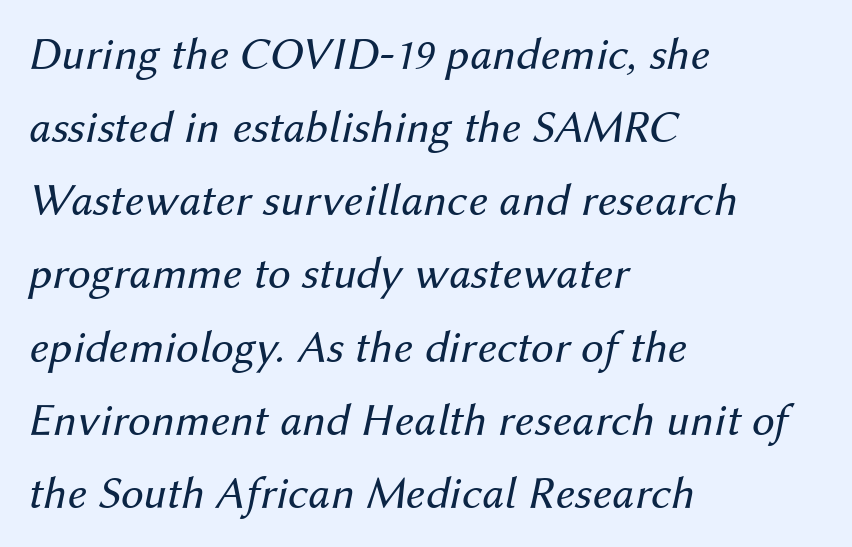
{"italic": "yes", "lean": "right", "slant_degrees": 12, "bold": "no", "weight": "regular", "width": "normal", "stroke_contrast": "medium", "x_height": "medium", "monospaced": "no", "underline": "no", "align": "left", "line_spacing": "normal", "line_spacing_ratio": 1.59, "letter_spacing": "normal", "letter_spacing_em": 0.0, "glyph_px": 46}
